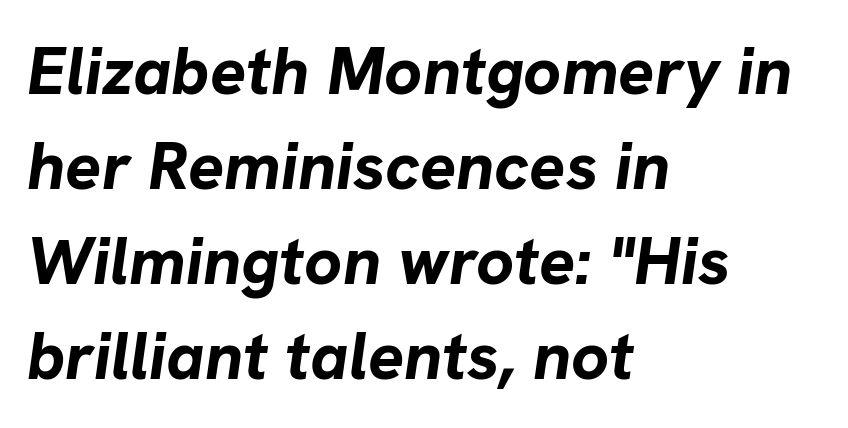
Q: Is the text bold? A: Yes.
Q: Is the text italic (slanted)? A: Yes, it leans right by about 8 degrees.
Q: Is the text underlined? A: No.
Q: How is the paragraph aligned? A: Left-aligned.
Q: Is the spacing between letters normal or unusually wide? A: Normal.
Q: Is the spacing between lines tight, normal or loose? A: Normal.
Q: Width (condensed, normal, or wide)? A: Normal.
Q: Stroke contrast? A: Low.
Q: x-height? A: Medium.
Q: Monospaced? A: No.
